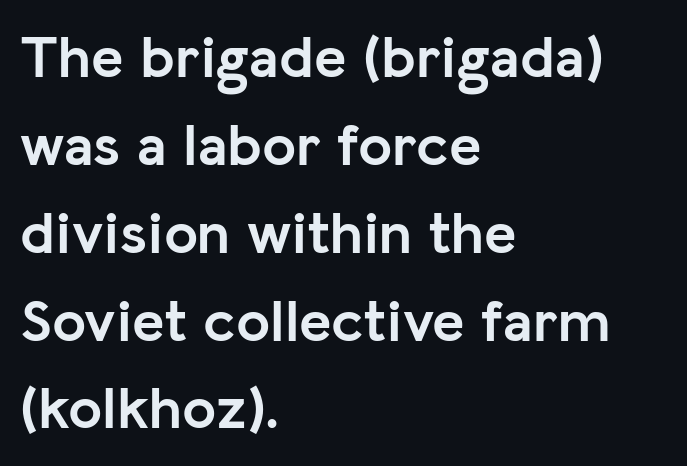
{"serif": "no", "italic": "no", "bold": "yes", "weight": "semibold", "width": "normal", "stroke_contrast": "low", "x_height": "medium", "monospaced": "no", "underline": "no", "align": "left", "line_spacing": "normal", "line_spacing_ratio": 1.44, "letter_spacing": "normal", "letter_spacing_em": 0.0, "glyph_px": 61}
